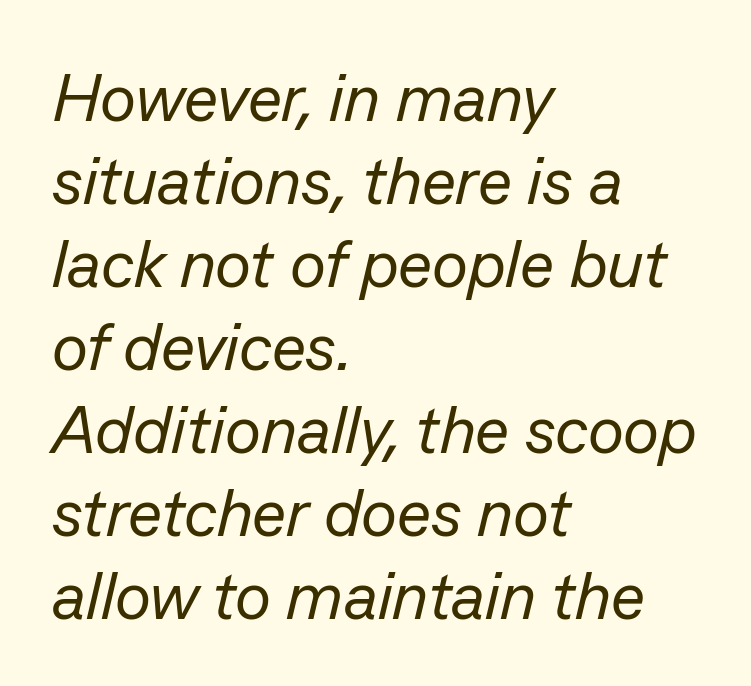
The image shows 67 px regular-weight type, italic (leaning right); set left-aligned, line spacing 1.24x, normal letter spacing, not underlined; low stroke contrast and a medium x-height.
